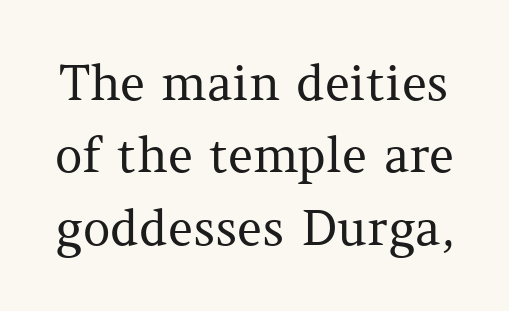
Q: Is the text bold? A: No.
Q: Is the text italic (slanted)? A: No, it is upright.
Q: Is the typeface a serif or a sans-serif typeface? A: Serif.
Q: Is the text underlined? A: No.
Q: Is the spacing between letters normal or unusually wide? A: Normal.
Q: Is the spacing between lines tight, normal or loose? A: Normal.
Q: Width (condensed, normal, or wide)? A: Normal.
Q: Stroke contrast? A: Medium.
Q: x-height? A: Medium.
Q: Monospaced? A: No.
